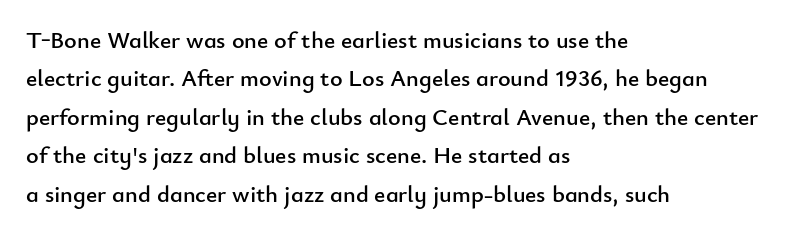
How would I describe the line gaps? Plain and ordinary. Teacher's note: observe the even left margin — that is flush-left alignment. Decoration check: the copy has no underline. Characters follow at the spacing the type designer built in. Is there any slant? The stems are plumb.
